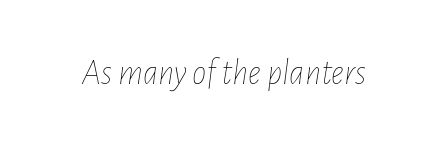
Q: Is the text bold? A: No.
Q: Is the text italic (slanted)? A: Yes, it leans right by about 7 degrees.
Q: Is the text underlined? A: No.
Q: Is the spacing between letters normal or unusually wide? A: Normal.
Q: Width (condensed, normal, or wide)? A: Condensed.
Q: Stroke contrast? A: Low.
Q: x-height? A: Medium.
Q: Monospaced? A: No.
